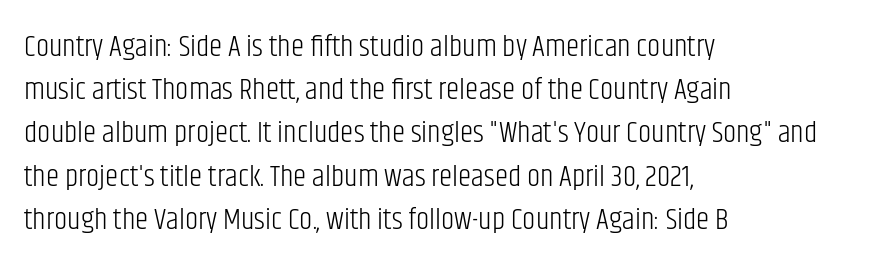
The image shows 30 px light, condensed sans-serif type, upright; set left-aligned, normal line spacing (1.44x), normal letter spacing, not underlined; low stroke contrast and a large x-height.
